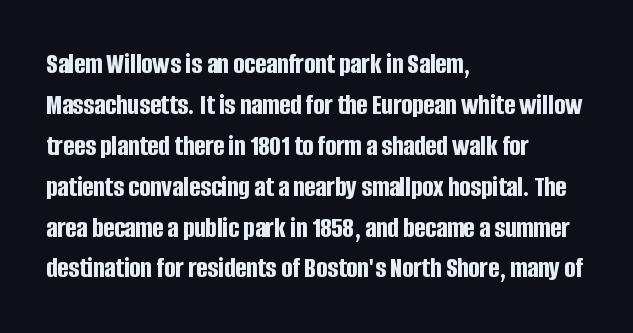
{"serif": "no", "italic": "no", "bold": "yes", "weight": "bold", "width": "condensed", "stroke_contrast": "low", "x_height": "large", "monospaced": "no", "underline": "no", "align": "left", "line_spacing": "normal", "line_spacing_ratio": 1.41, "letter_spacing": "normal", "letter_spacing_em": 0.0, "glyph_px": 29}
